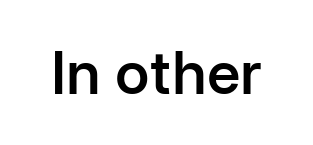
Q: Is the text bold? A: Semi-bold.
Q: Is the text italic (slanted)? A: No, it is upright.
Q: Is the typeface a serif or a sans-serif typeface? A: Sans-serif.
Q: Is the text underlined? A: No.
Q: Is the spacing between letters normal or unusually wide? A: Normal.
Q: Width (condensed, normal, or wide)? A: Normal.
Q: Stroke contrast? A: Low.
Q: x-height? A: Medium.
Q: Monospaced? A: No.
